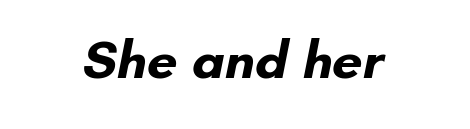
{"serif": "no", "bold": "yes", "weight": "bold", "width": "normal", "stroke_contrast": "low", "x_height": "small", "monospaced": "no", "underline": "no", "letter_spacing": "normal", "letter_spacing_em": 0.0, "glyph_px": 54}
